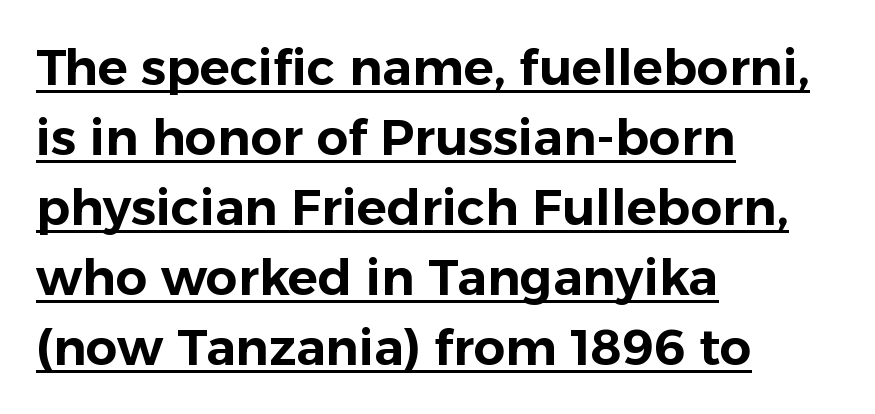
{"serif": "no", "italic": "no", "width": "normal", "stroke_contrast": "low", "x_height": "medium", "monospaced": "no", "underline": "yes", "align": "left", "line_spacing": "normal", "line_spacing_ratio": 1.4, "letter_spacing": "normal", "letter_spacing_em": 0.0, "glyph_px": 50}
